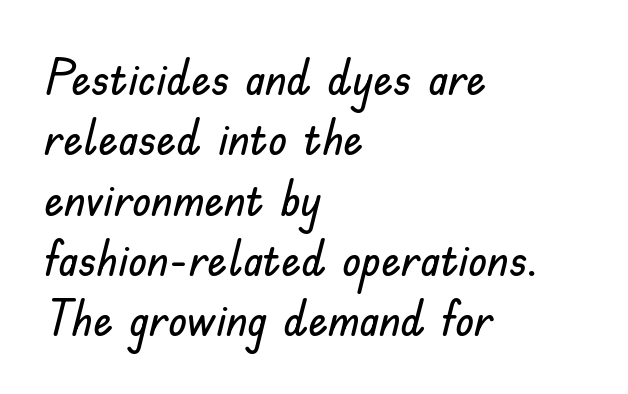
The image shows 49 px sans-serif type; set left-aligned, line spacing 1.23x, normal letter spacing, not underlined; low stroke contrast and a small x-height.
